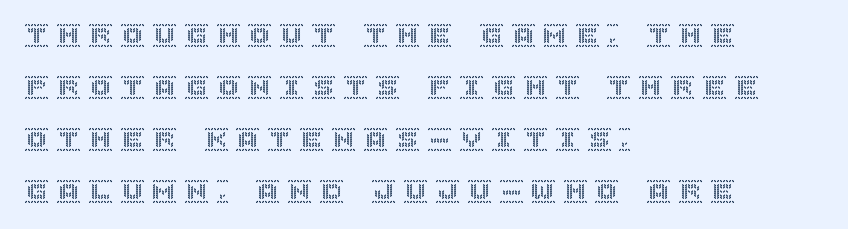
This is roman type, the default non-slanted kind. The paragraph shown leans on its left margin. Quick note: interline space is abundant. Decoration check: the copy has no underline. Glyph-to-glyph distance is far greater than everyday printed text.
